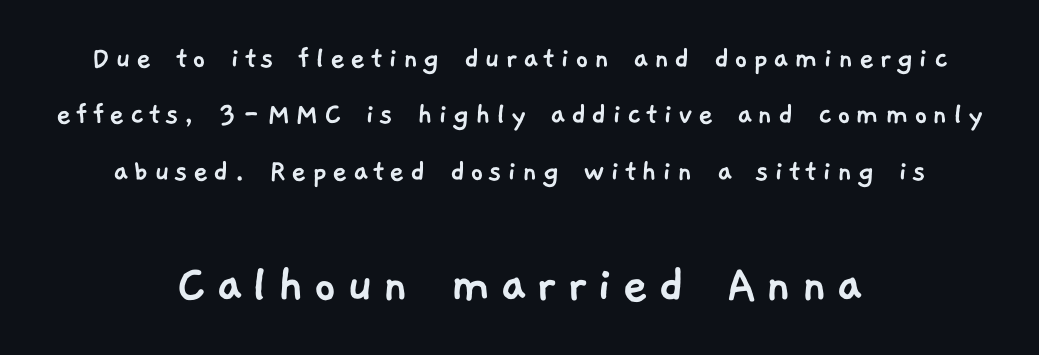
The image shows 57 px sans-serif type; set centered, line spacing 1.71x, not underlined; the second (bottom) block is 1.73x larger; low stroke contrast and a medium x-height.
